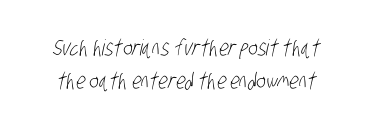
{"bold": "no", "underline": "no", "line_spacing": "normal", "line_spacing_ratio": 1.51, "letter_spacing": "normal", "letter_spacing_em": 0.0, "glyph_px": 22}
